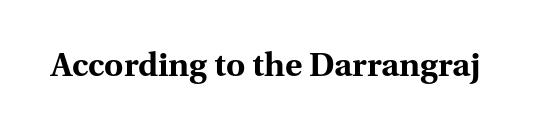
Strokes here are thick enough to call this a true bold. Posture: straight, roman, zero tilt. Characters follow at the spacing the type designer built in. Is this a fixed-width face? No — the glyphs have proportional, varying widths.
